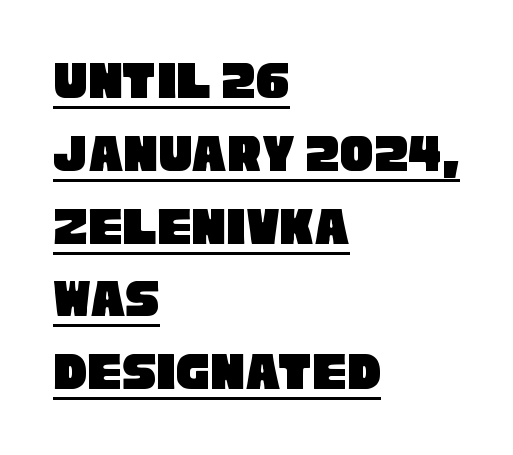
The image shows 56 px condensed sans-serif type; set left-aligned, normal line spacing (1.3x), normal letter spacing, underlined; low stroke contrast and a large x-height.
